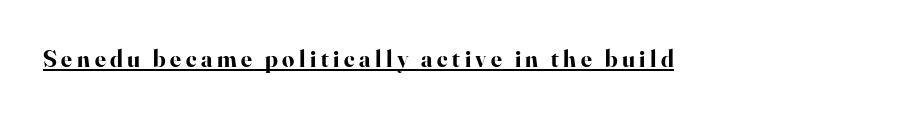
{"italic": "no", "bold": "yes", "underline": "yes", "glyph_px": 24}
